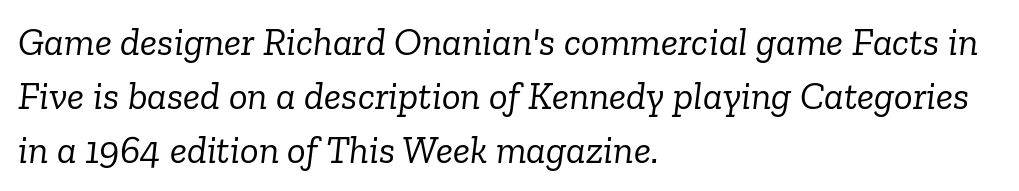
Q: Is the text bold? A: No.
Q: Is the text italic (slanted)? A: Yes, it leans right by about 6 degrees.
Q: Is the typeface a serif or a sans-serif typeface? A: Serif.
Q: Is the text underlined? A: No.
Q: How is the paragraph aligned? A: Left-aligned.
Q: Is the spacing between letters normal or unusually wide? A: Normal.
Q: Is the spacing between lines tight, normal or loose? A: Normal.
Q: Width (condensed, normal, or wide)? A: Normal.
Q: Stroke contrast? A: Low.
Q: x-height? A: Medium.
Q: Monospaced? A: No.
